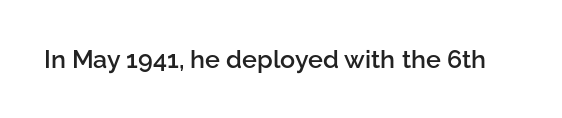
The letters stand upright; this is a roman face. Words appear dense and cohesive because spacing is normal. What weight is shown? A semibold, between regular and bold. The passage shown is not underscored anywhere.
